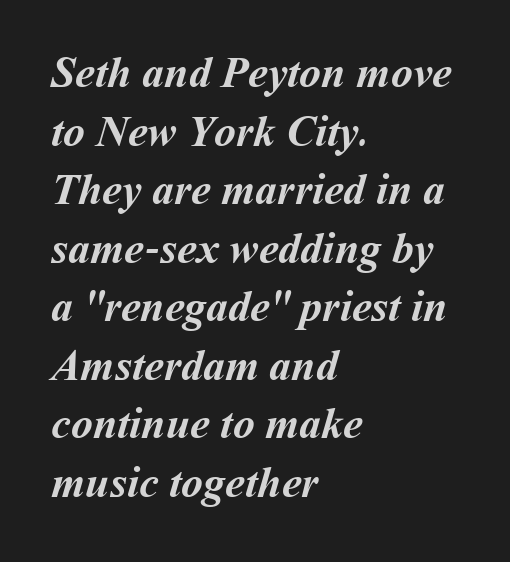
The image shows 44 px semibold type; set left-aligned, normal line spacing (1.33x), normal letter spacing, not underlined; medium stroke contrast and a medium x-height.
